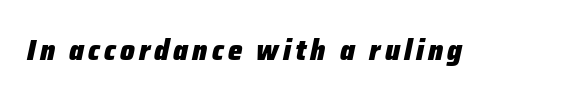
The image shows 29 px heavy type, italic (leaning right); set not underlined; low stroke contrast and a medium x-height.
